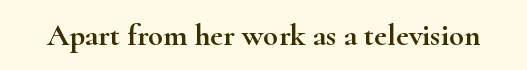
Q: Is the text italic (slanted)? A: No, it is upright.
Q: Is the typeface a serif or a sans-serif typeface? A: Serif.
Q: Is the text underlined? A: No.
Q: Is the spacing between letters normal or unusually wide? A: Normal.
Q: Width (condensed, normal, or wide)? A: Wide.
Q: Stroke contrast? A: High.
Q: x-height? A: Small.
Q: Monospaced? A: No.
